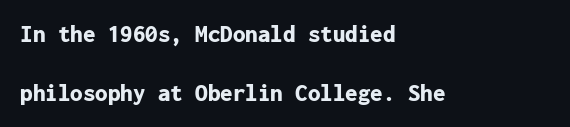
{"italic": "no", "bold": "yes", "underline": "no", "align": "left", "line_spacing": "loose", "line_spacing_ratio": 2.38, "letter_spacing": "normal", "letter_spacing_em": 0.0, "glyph_px": 25}
